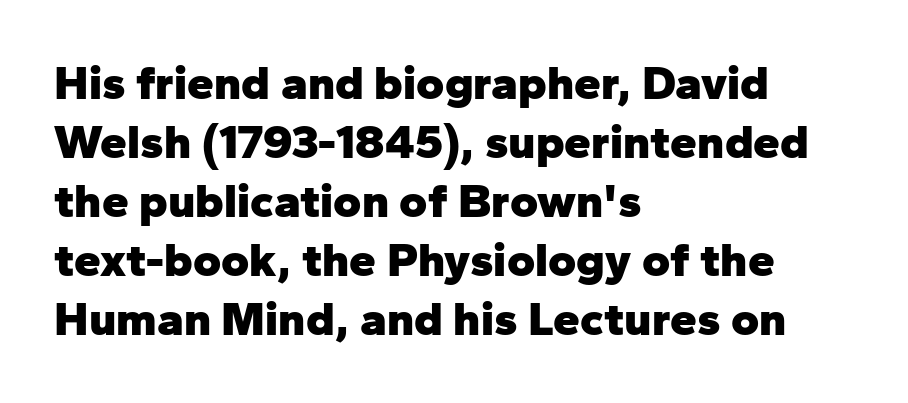
{"serif": "no", "italic": "no", "bold": "yes", "weight": "heavy", "width": "normal", "stroke_contrast": "low", "x_height": "medium", "monospaced": "no", "underline": "no", "align": "left", "line_spacing_ratio": 1.23, "letter_spacing": "normal", "letter_spacing_em": 0.0, "glyph_px": 48}
